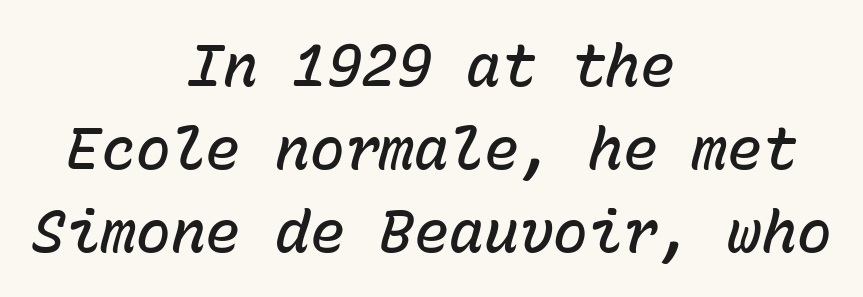
Q: Is the text bold? A: Semi-bold.
Q: Is the text italic (slanted)? A: Yes, it leans right by about 15 degrees.
Q: Is the text underlined? A: No.
Q: How is the paragraph aligned? A: Centered.
Q: Is the spacing between letters normal or unusually wide? A: Normal.
Q: Is the spacing between lines tight, normal or loose? A: Normal.
Q: Width (condensed, normal, or wide)? A: Normal.
Q: Stroke contrast? A: Low.
Q: x-height? A: Medium.
Q: Monospaced? A: Yes.
